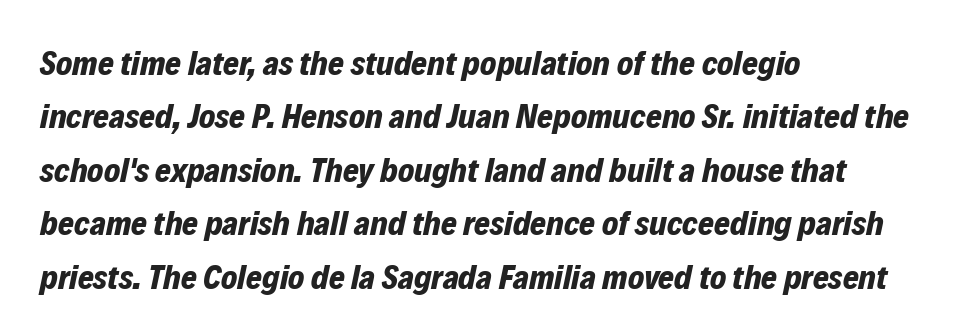
{"italic": "yes", "lean": "right", "slant_degrees": 12, "bold": "yes", "weight": "bold", "width": "normal", "stroke_contrast": "low", "x_height": "medium", "monospaced": "no", "underline": "no", "align": "left", "line_spacing": "normal", "line_spacing_ratio": 1.57, "letter_spacing": "normal", "letter_spacing_em": 0.0, "glyph_px": 34}
